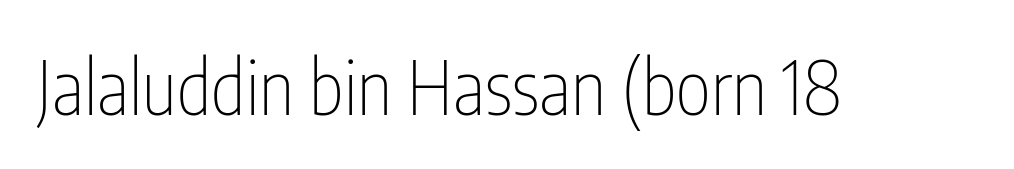
Q: Is the text bold? A: No.
Q: Is the text italic (slanted)? A: No, it is upright.
Q: Is the typeface a serif or a sans-serif typeface? A: Sans-serif.
Q: Is the text underlined? A: No.
Q: Is the spacing between letters normal or unusually wide? A: Normal.
Q: Width (condensed, normal, or wide)? A: Condensed.
Q: Stroke contrast? A: Low.
Q: x-height? A: Medium.
Q: Monospaced? A: No.
